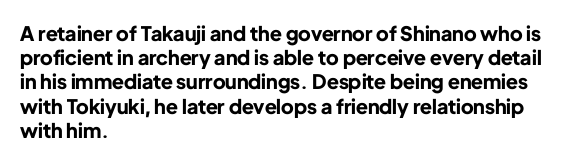
Descenders hang freely into open space. The paragraph has a hard left edge and a soft right edge. It's the straight-up-and-down kind of type. Observe the ordinary spacing: letters are neighbours, not strangers. Weight check: bold — yes, fully.
